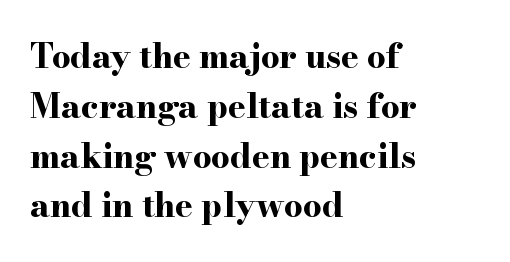
{"serif": "yes", "italic": "no", "bold": "yes", "weight": "bold", "width": "wide", "stroke_contrast": "high", "x_height": "small", "monospaced": "no", "underline": "no", "align": "left", "line_spacing": "normal", "line_spacing_ratio": 1.51, "letter_spacing": "normal", "letter_spacing_em": 0.0, "glyph_px": 33}
